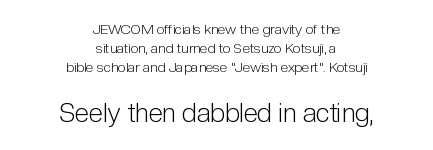
Q: Is the text bold? A: No.
Q: Is the text italic (slanted)? A: No, it is upright.
Q: Is the text underlined? A: No.
Q: How is the paragraph aligned? A: Centered.
Q: Is the spacing between letters normal or unusually wide? A: Normal.
Q: Is the spacing between lines tight, normal or loose? A: Normal.
Q: Which block of text is set in a larger size, the first (top) or the second (bottom)? A: The second (bottom) one.
